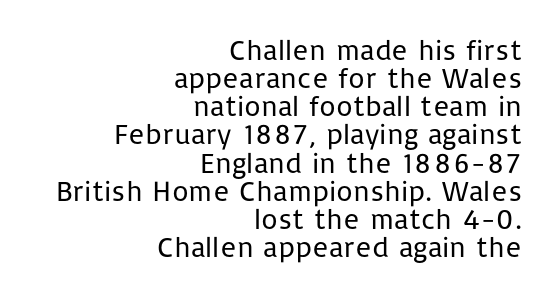
The image shows 29 px regular-weight sans-serif type, upright; set right-aligned, tight line spacing (0.97x), normal letter spacing, not underlined; low stroke contrast and a medium x-height.
